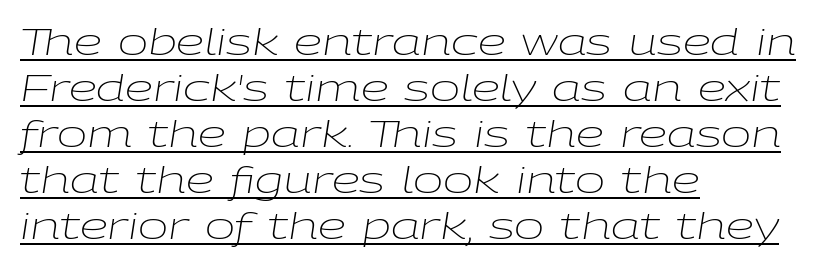
The image shows 36 px light, wide type, italic (leaning right); set left-aligned, normal line spacing (1.28x), normal letter spacing, underlined; low stroke contrast and a medium x-height.
